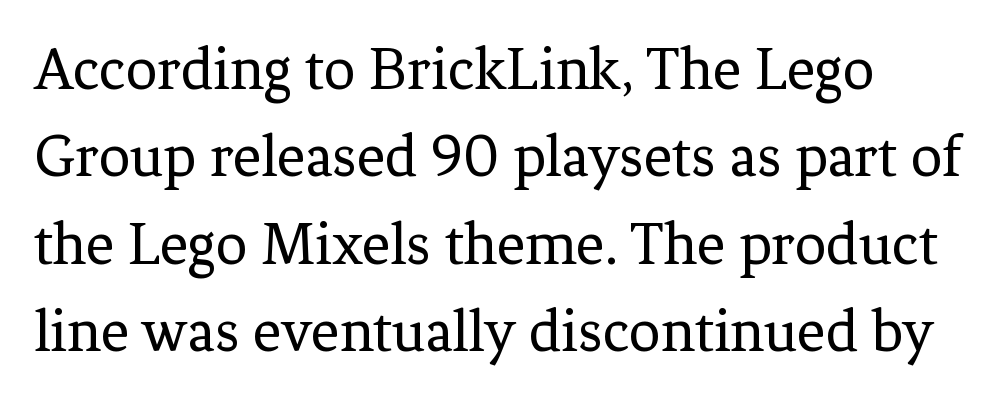
The image shows 62 px regular-weight serif type, upright; set left-aligned, normal line spacing (1.41x), normal letter spacing, not underlined; low stroke contrast and a medium x-height.
